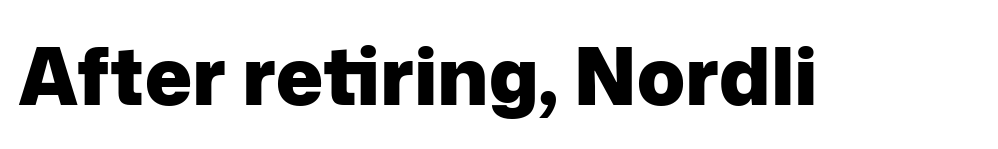
Type style note: lacks serifs. Students, this is bold: see how much ink each stroke carries. This sample has the flowing, uneven cadence of proportional lettering. Look at the tracking — it's just the regular setting, nothing added. The foot of each line stays bare and open. This sample uses an upright cut, with every glyph sitting square on the baseline.
